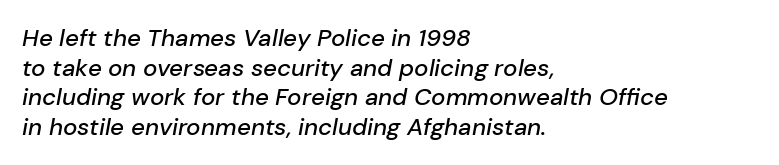
The image shows 24 px text type, italic (leaning right); set left-aligned, line spacing 1.23x, normal letter spacing, not underlined.
